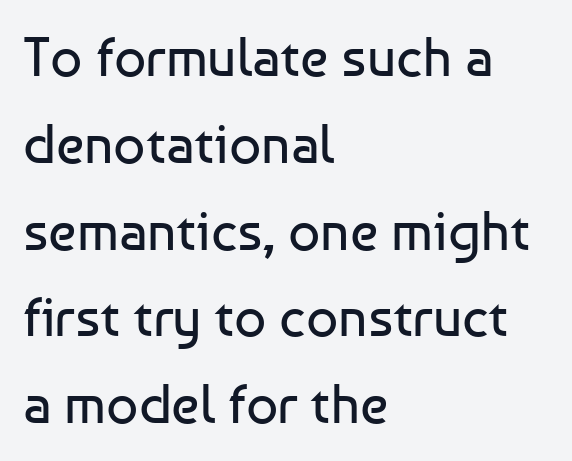
Q: Is the text bold? A: No.
Q: Is the text italic (slanted)? A: No, it is upright.
Q: Is the typeface a serif or a sans-serif typeface? A: Sans-serif.
Q: Is the text underlined? A: No.
Q: How is the paragraph aligned? A: Left-aligned.
Q: Is the spacing between letters normal or unusually wide? A: Normal.
Q: Is the spacing between lines tight, normal or loose? A: Normal.
Q: Width (condensed, normal, or wide)? A: Normal.
Q: Stroke contrast? A: Low.
Q: x-height? A: Medium.
Q: Monospaced? A: No.
